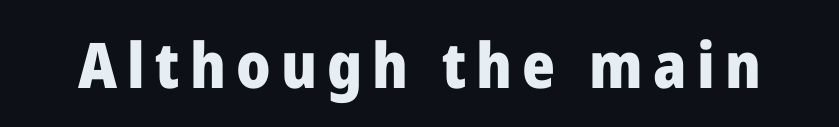
{"serif": "no", "italic": "no", "bold": "yes", "weight": "heavy", "width": "normal", "stroke_contrast": "low", "x_height": "medium", "monospaced": "no", "underline": "no", "glyph_px": 63}
